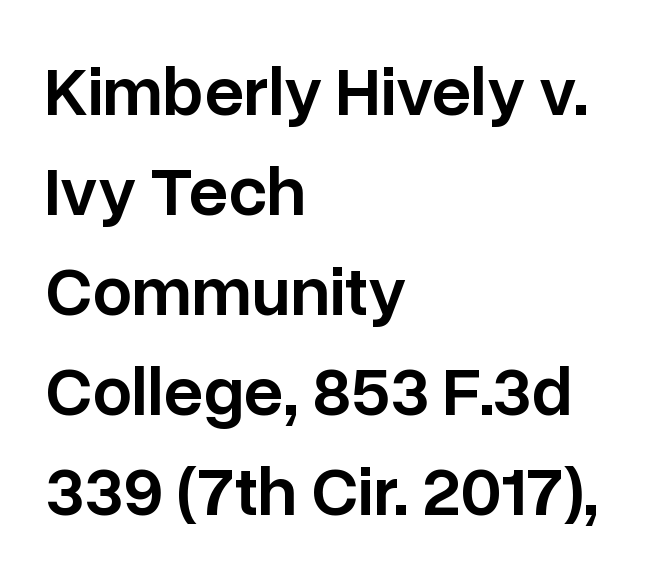
Q: Is the text bold? A: Semi-bold.
Q: Is the text italic (slanted)? A: No, it is upright.
Q: Is the typeface a serif or a sans-serif typeface? A: Sans-serif.
Q: Is the text underlined? A: No.
Q: How is the paragraph aligned? A: Left-aligned.
Q: Is the spacing between letters normal or unusually wide? A: Normal.
Q: Is the spacing between lines tight, normal or loose? A: Normal.
Q: Width (condensed, normal, or wide)? A: Normal.
Q: Stroke contrast? A: Low.
Q: x-height? A: Medium.
Q: Monospaced? A: No.
